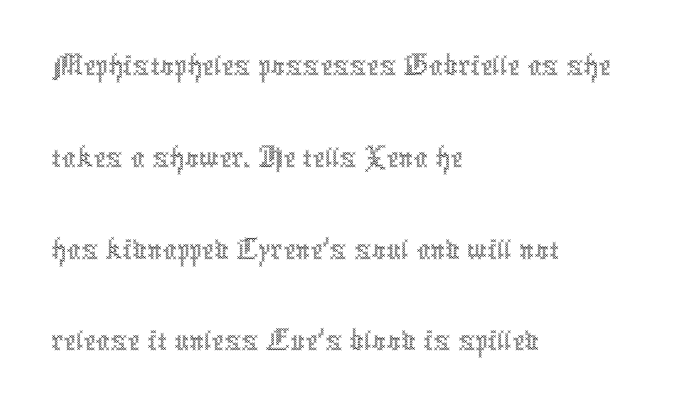
The image shows 69 px thin, condensed type, upright; set left-aligned, normal line spacing (1.33x), normal letter spacing, not underlined; a medium x-height.
